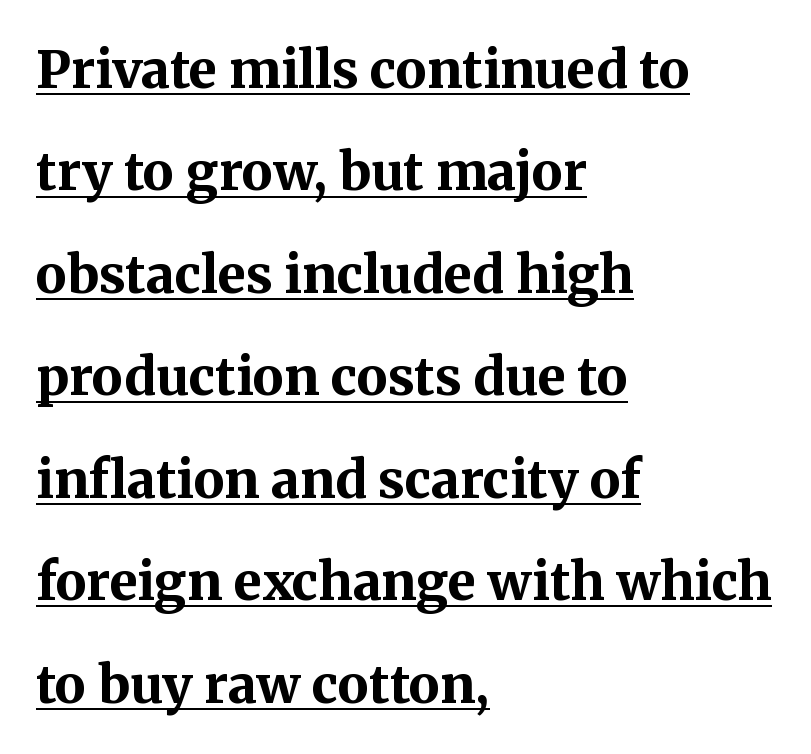
{"serif": "yes", "italic": "no", "bold": "yes", "weight": "bold", "width": "normal", "stroke_contrast": "medium", "x_height": "medium", "monospaced": "no", "underline": "yes", "align": "left", "line_spacing": "loose", "line_spacing_ratio": 1.97, "letter_spacing": "normal", "letter_spacing_em": 0.0, "glyph_px": 52}
